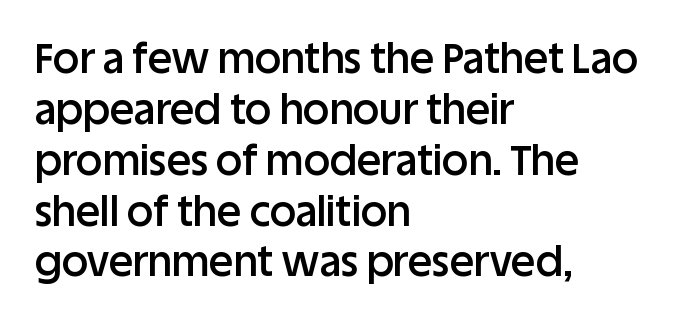
Q: Is the text bold? A: Semi-bold.
Q: Is the text italic (slanted)? A: No, it is upright.
Q: Is the typeface a serif or a sans-serif typeface? A: Sans-serif.
Q: Is the text underlined? A: No.
Q: How is the paragraph aligned? A: Left-aligned.
Q: Is the spacing between letters normal or unusually wide? A: Normal.
Q: Width (condensed, normal, or wide)? A: Normal.
Q: Stroke contrast? A: Low.
Q: x-height? A: Large.
Q: Monospaced? A: No.
